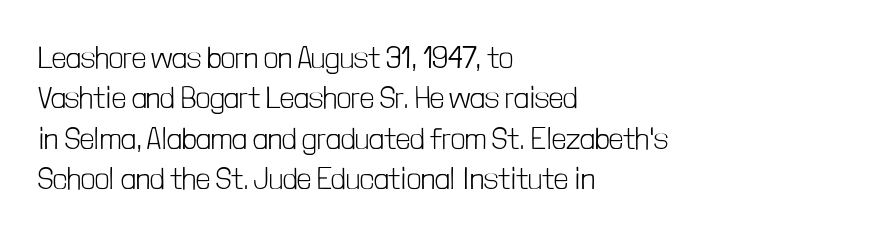
{"serif": "no", "italic": "no", "bold": "no", "weight": "light", "width": "condensed", "stroke_contrast": "low", "x_height": "medium", "monospaced": "no", "underline": "no", "align": "left", "line_spacing": "normal", "line_spacing_ratio": 1.3, "letter_spacing": "normal", "letter_spacing_em": 0.0, "glyph_px": 31}
